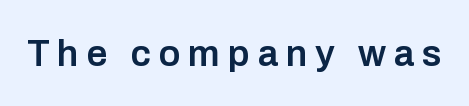
Q: Is the text bold? A: Semi-bold.
Q: Is the text italic (slanted)? A: No, it is upright.
Q: Is the typeface a serif or a sans-serif typeface? A: Sans-serif.
Q: Is the text underlined? A: No.
Q: Is the spacing between letters normal or unusually wide? A: Unusually wide.
Q: Width (condensed, normal, or wide)? A: Normal.
Q: Stroke contrast? A: Low.
Q: x-height? A: Medium.
Q: Monospaced? A: No.
